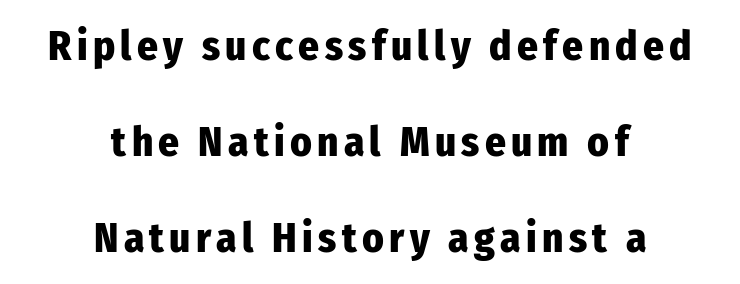
The image shows 41 px heavy, condensed sans-serif type, upright; set centered, loose line spacing (2.34x), not underlined; low stroke contrast and a medium x-height.
